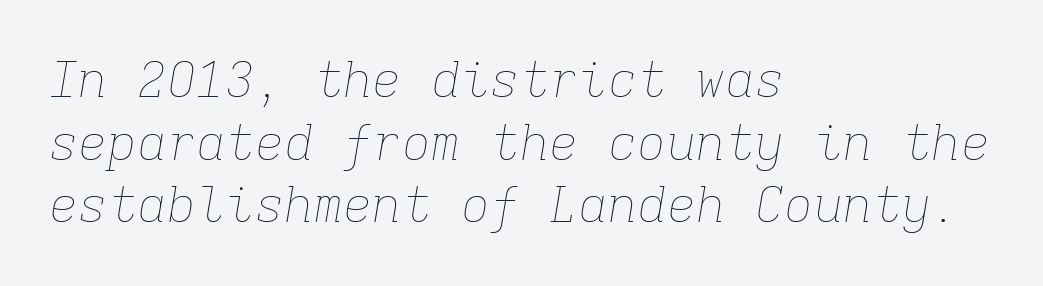
Q: Is the text bold? A: No.
Q: Is the text italic (slanted)? A: Yes, it leans right by about 9 degrees.
Q: Is the text underlined? A: No.
Q: How is the paragraph aligned? A: Left-aligned.
Q: Is the spacing between letters normal or unusually wide? A: Normal.
Q: Is the spacing between lines tight, normal or loose? A: Normal.
Q: Width (condensed, normal, or wide)? A: Normal.
Q: Stroke contrast? A: Low.
Q: x-height? A: Medium.
Q: Monospaced? A: Yes.
